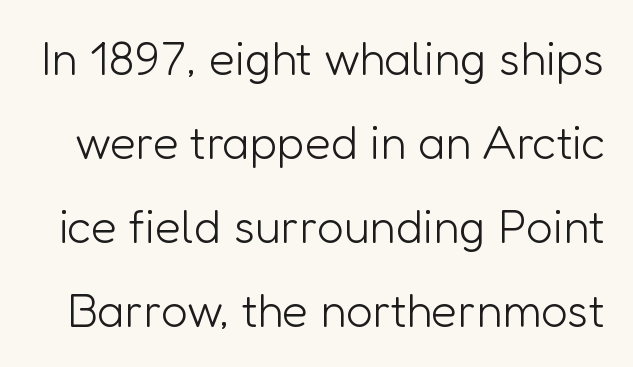
The image shows 47 px light sans-serif type, upright; set line spacing 1.79x, normal letter spacing, not underlined; low stroke contrast and a medium x-height.
